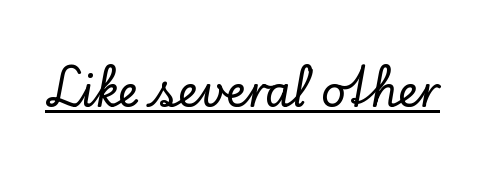
Q: Is the text italic (slanted)? A: Yes.
Q: Is the typeface a serif or a sans-serif typeface? A: Serif.
Q: Is the text underlined? A: Yes.
Q: Is the spacing between letters normal or unusually wide? A: Normal.
Q: Width (condensed, normal, or wide)? A: Normal.
Q: Stroke contrast? A: Low.
Q: x-height? A: Small.
Q: Monospaced? A: No.
